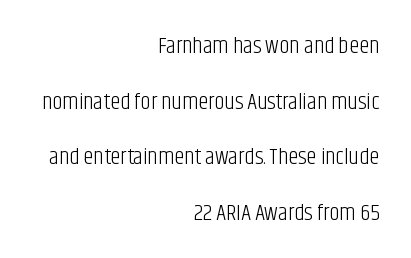
{"italic": "no", "bold": "no", "underline": "no", "align": "right", "line_spacing": "loose", "line_spacing_ratio": 2.42, "letter_spacing": "normal", "letter_spacing_em": 0.0, "glyph_px": 23}
